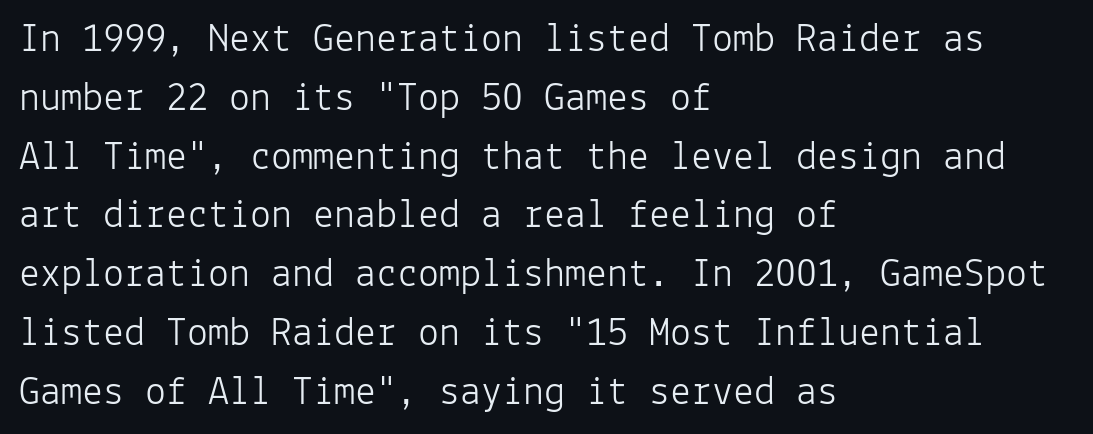
The image shows 42 px light sans-serif type, upright, monospaced; set left-aligned, normal line spacing (1.4x), normal letter spacing, not underlined; low stroke contrast and a medium x-height.
